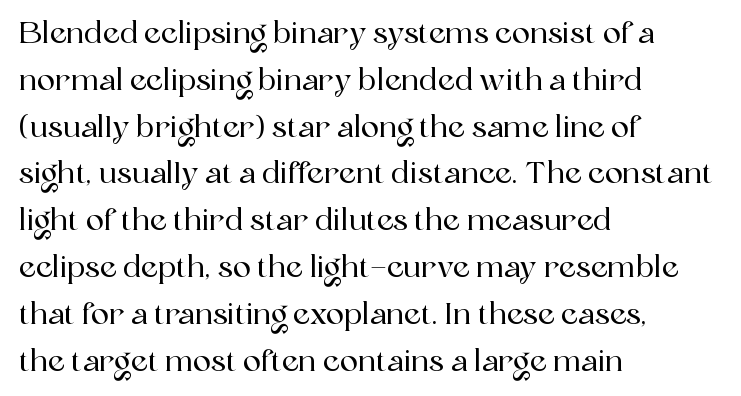
The image shows 30 px serif type, upright; set left-aligned, normal line spacing (1.56x), normal letter spacing, not underlined; a medium x-height.
